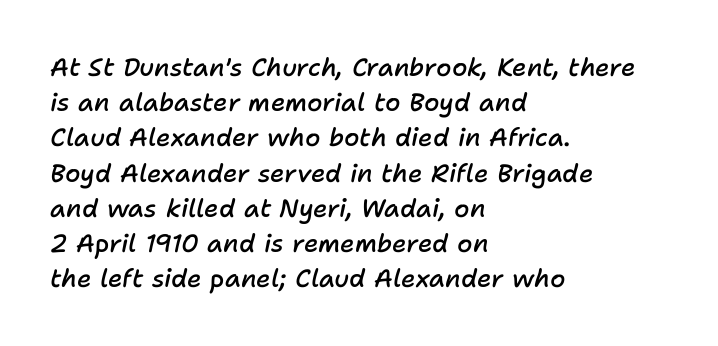
{"italic": "yes", "lean": "right", "slant_degrees": 11, "bold": "semi", "underline": "no", "align": "left", "line_spacing": "normal", "line_spacing_ratio": 1.41, "letter_spacing": "normal", "letter_spacing_em": 0.0, "glyph_px": 25}
